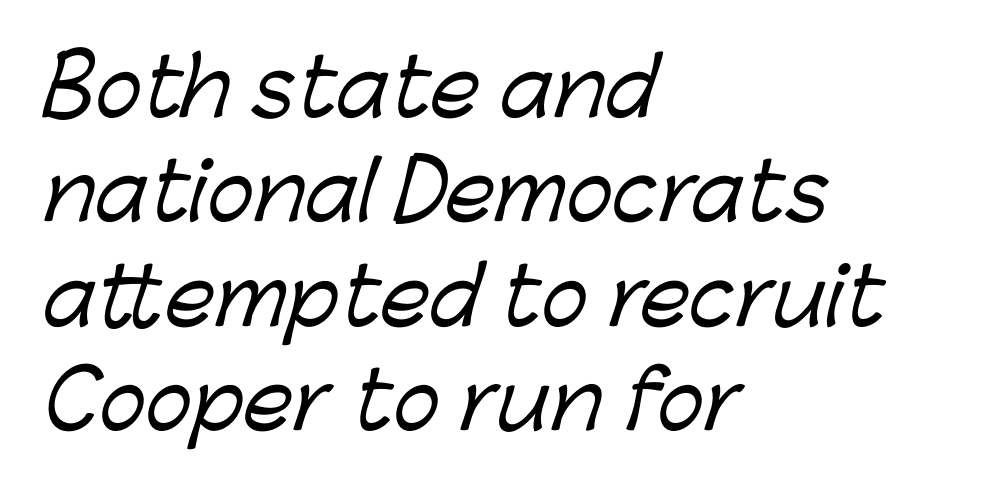
The image shows 79 px sans-serif type; set left-aligned, normal line spacing (1.32x), normal letter spacing, not underlined; low stroke contrast and a medium x-height.
